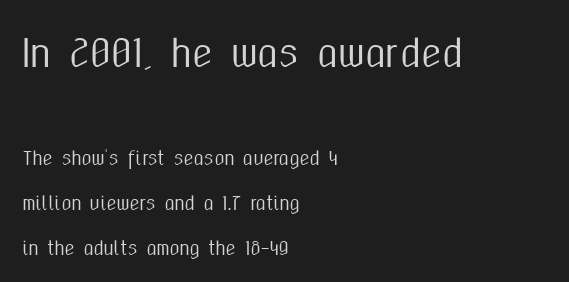
{"serif": "no", "italic": "no", "width": "condensed", "stroke_contrast": "medium", "x_height": "medium", "monospaced": "no", "underline": "no", "align": "left", "line_spacing": "loose", "line_spacing_ratio": 2.48, "letter_spacing": "normal", "letter_spacing_em": 0.0, "larger_block": "first", "size_ratio": 2.06, "glyph_px": 37}
